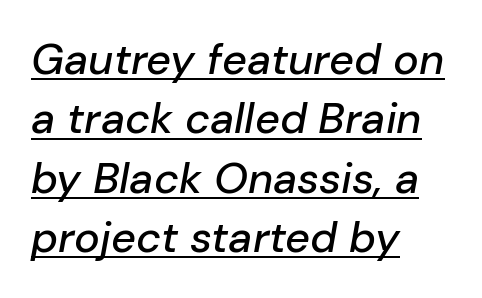
There is no visible air inserted between adjacent glyphs. Does a line run under the words? Yes, clearly. The lines sit at an ordinary, default distance from one another. Designer's note — italics engaged.
